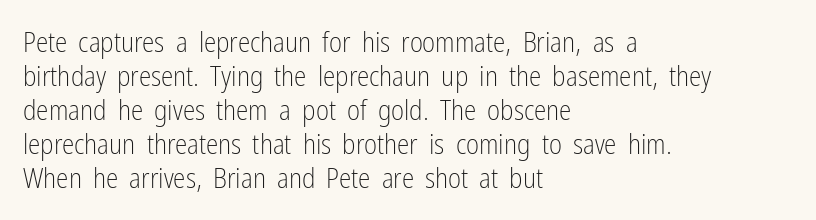
Q: Is the text bold? A: No.
Q: Is the text italic (slanted)? A: No, it is upright.
Q: Is the typeface a serif or a sans-serif typeface? A: Sans-serif.
Q: Is the text underlined? A: No.
Q: How is the paragraph aligned? A: Left-aligned.
Q: Is the spacing between letters normal or unusually wide? A: Normal.
Q: Width (condensed, normal, or wide)? A: Condensed.
Q: Stroke contrast? A: Low.
Q: x-height? A: Medium.
Q: Monospaced? A: No.
